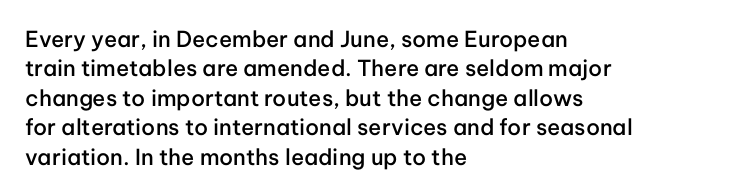
{"italic": "no", "bold": "semi", "underline": "no", "align": "left", "line_spacing": "normal", "line_spacing_ratio": 1.34, "letter_spacing": "normal", "letter_spacing_em": 0.0, "glyph_px": 22}
